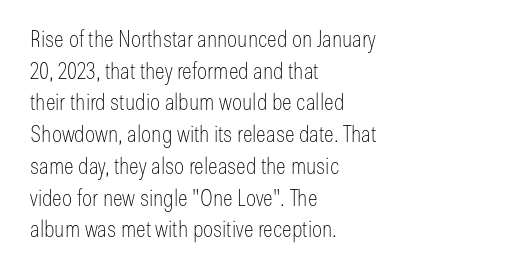
The image shows 23 px text type, upright; set left-aligned, normal line spacing (1.38x), normal letter spacing, not underlined.
